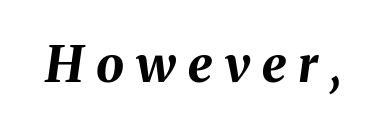
Notice how the stems are inclined rather than vertical — that's the hallmark of italics. Each letter keeps its own natural width here, so spacing adapts to shape. The passage shown is not underscored anywhere. Tracking value appears strongly positive — letters spread wide. The typesetting leans heavy: a genuine bold.
